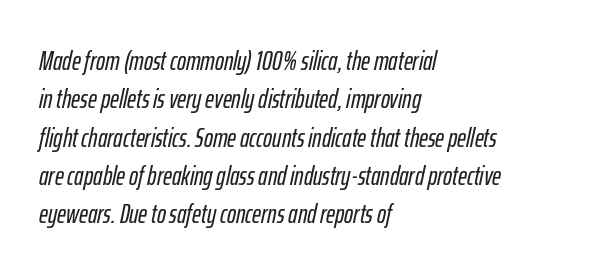
The leading is moderate, giving the passage an even texture. Characters follow at the spacing the type designer built in. Posture: slanted. All the whitespace from short lines collects on the right. The string is rendered with underlining switched off.
